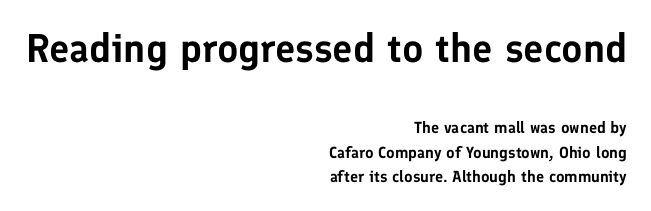
The typeface chosen for these lines omits serifs. The vertical gap from one line to the next is medium. This sample is right-justified, so line beginnings fall wherever the words allow. Tracking here is standard; glyphs follow each other at the usual distance. Is the lower block the larger one? No — the upper block carries the bigger type. Type without underlining.
